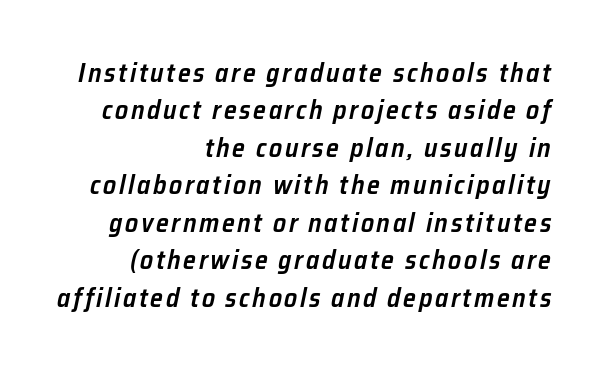
The letters are semibold — heavier than regular but short of a full bold. Compared with ordinary roman type, these characters are visibly tilted. No word sits above an underline. Casual observation: everything's shoved over to the right.
